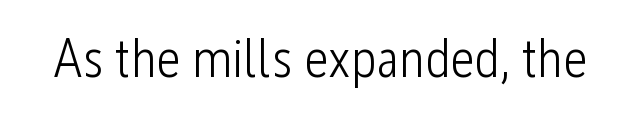
{"serif": "no", "italic": "no", "bold": "no", "weight": "light", "width": "condensed", "stroke_contrast": "low", "x_height": "medium", "monospaced": "no", "underline": "no", "letter_spacing": "normal", "letter_spacing_em": 0.0, "glyph_px": 54}
